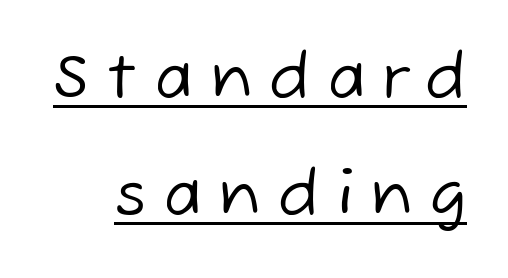
Somebody hit Ctrl+U on this one — the words are underlined. Serifs: no, the terminals of the letterforms are clean. Each letter keeps its own natural width here, so spacing adapts to shape. Each stroke keeps to a modest, everyday thickness or less. The gaps between neighbouring characters are conspicuously large. Leading: increased.
